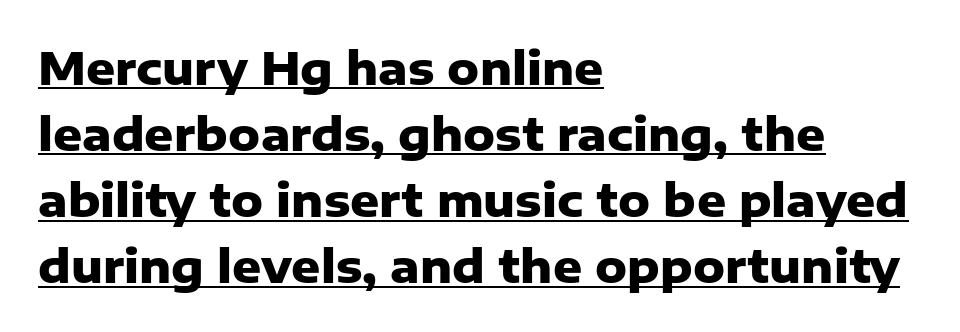
Q: Is the text bold? A: Yes.
Q: Is the text italic (slanted)? A: No, it is upright.
Q: Is the typeface a serif or a sans-serif typeface? A: Sans-serif.
Q: Is the text underlined? A: Yes.
Q: How is the paragraph aligned? A: Left-aligned.
Q: Is the spacing between letters normal or unusually wide? A: Normal.
Q: Is the spacing between lines tight, normal or loose? A: Normal.
Q: Width (condensed, normal, or wide)? A: Normal.
Q: Stroke contrast? A: Low.
Q: x-height? A: Medium.
Q: Monospaced? A: No.
